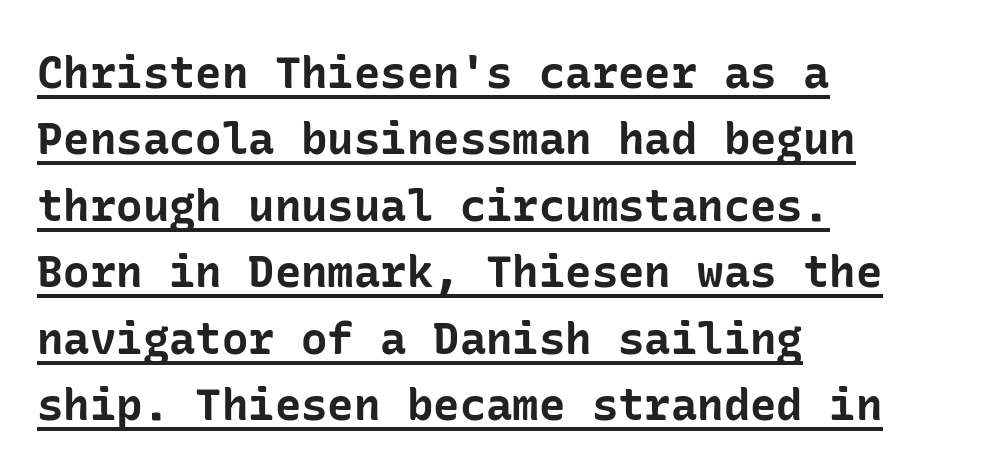
Q: Is the text bold? A: Yes.
Q: Is the text italic (slanted)? A: No, it is upright.
Q: Is the typeface a serif or a sans-serif typeface? A: Sans-serif.
Q: Is the text underlined? A: Yes.
Q: How is the paragraph aligned? A: Left-aligned.
Q: Is the spacing between letters normal or unusually wide? A: Normal.
Q: Is the spacing between lines tight, normal or loose? A: Normal.
Q: Width (condensed, normal, or wide)? A: Normal.
Q: Stroke contrast? A: Low.
Q: x-height? A: Medium.
